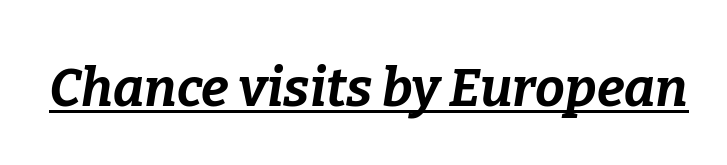
The image shows 53 px bold type, italic (leaning right); set normal letter spacing, underlined; low stroke contrast and a medium x-height.
